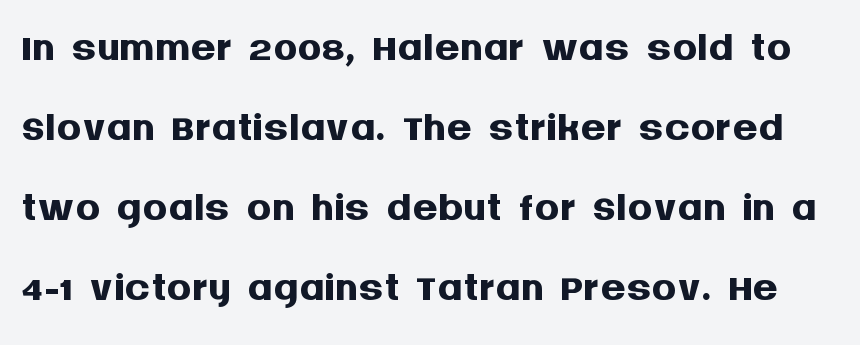
Summary of vertical rhythm: regular, with standard interline spacing. The type family on display is of the sans-serif kind. Caption: standard tracking, unaltered. The sample has been set heavy, in full bold. The baseline area is clear.
